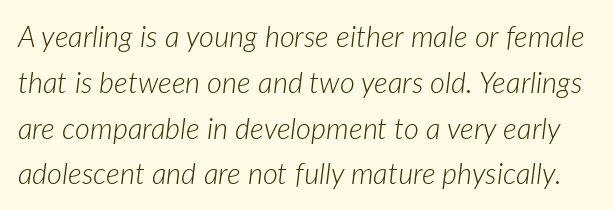
{"italic": "yes", "lean": "right", "slant_degrees": 7, "bold": "no", "weight": "light", "width": "normal", "stroke_contrast": "low", "x_height": "medium", "monospaced": "no", "underline": "no", "line_spacing": "normal", "line_spacing_ratio": 1.58, "letter_spacing": "normal", "letter_spacing_em": 0.0, "glyph_px": 29}
